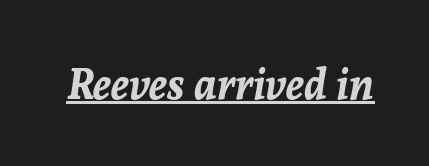
The letters advance in unequal steps, a hallmark of proportional type. Every word sits above its own underline. The letterforms sit shoulder to shoulder at normal distance. This is oblique type, the kind used for emphasis or titles. The passage shown is emphatically bold.
